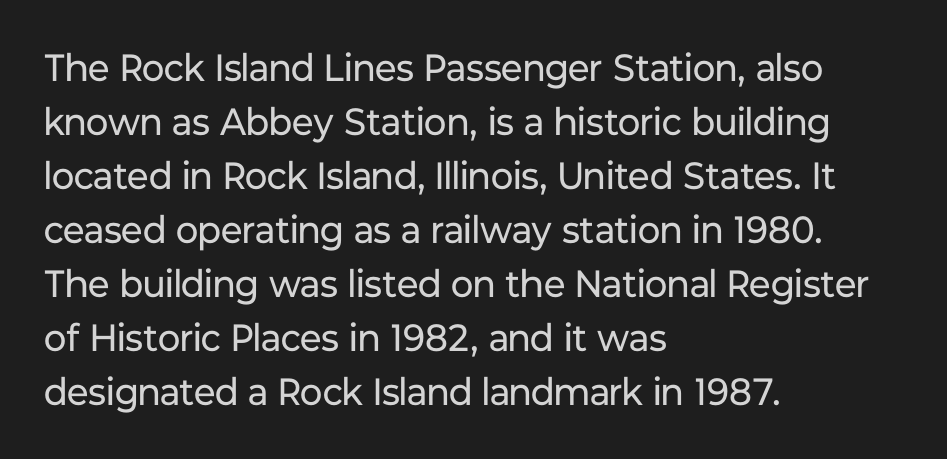
The image shows 38 px regular-weight sans-serif type, upright; set left-aligned, normal line spacing (1.42x), normal letter spacing, not underlined; low stroke contrast and a medium x-height.
